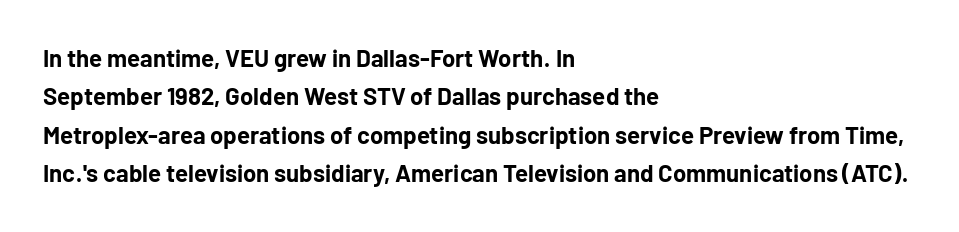
Q: Is the text bold? A: Yes.
Q: Is the text italic (slanted)? A: No, it is upright.
Q: Is the text underlined? A: No.
Q: How is the paragraph aligned? A: Left-aligned.
Q: Is the spacing between letters normal or unusually wide? A: Normal.
Q: Is the spacing between lines tight, normal or loose? A: Normal.
